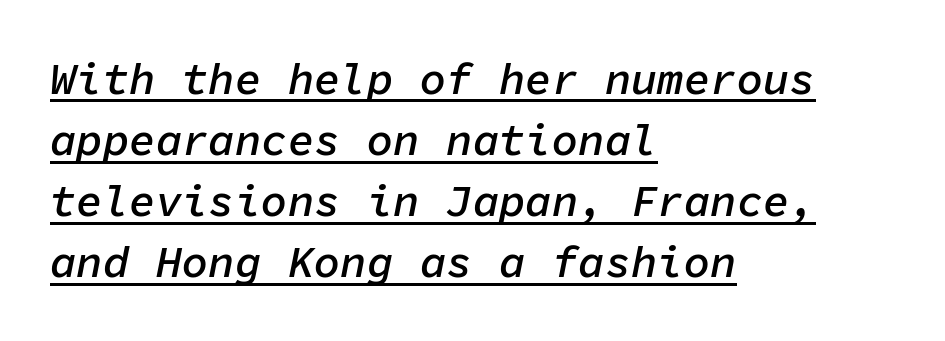
{"italic": "yes", "lean": "right", "slant_degrees": 11, "bold": "semi", "weight": "semibold", "width": "normal", "stroke_contrast": "low", "x_height": "medium", "monospaced": "yes", "underline": "yes", "align": "left", "line_spacing": "normal", "line_spacing_ratio": 1.39, "letter_spacing": "normal", "letter_spacing_em": 0.0, "glyph_px": 44}
